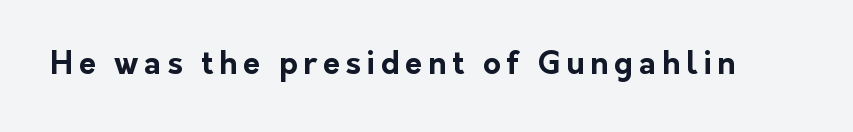
Q: Is the text bold? A: Yes.
Q: Is the text italic (slanted)? A: No, it is upright.
Q: Is the typeface a serif or a sans-serif typeface? A: Sans-serif.
Q: Is the text underlined? A: No.
Q: Width (condensed, normal, or wide)? A: Normal.
Q: Stroke contrast? A: Low.
Q: x-height? A: Medium.
Q: Monospaced? A: No.
